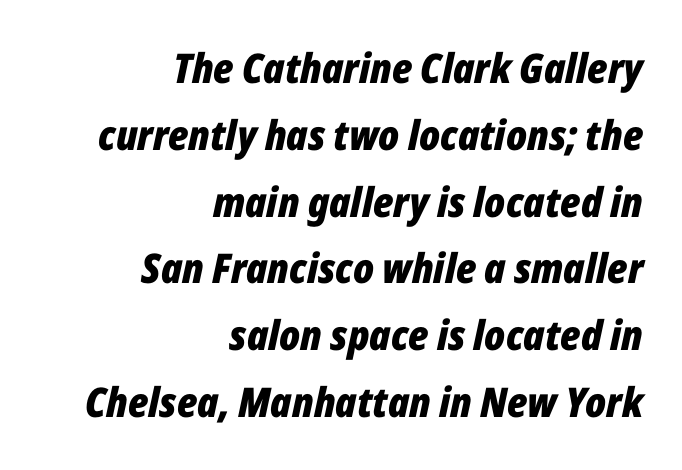
{"italic": "yes", "lean": "right", "slant_degrees": 12, "bold": "yes", "weight": "bold", "width": "condensed", "stroke_contrast": "low", "x_height": "medium", "monospaced": "no", "underline": "no", "align": "right", "line_spacing": "normal", "line_spacing_ratio": 1.63, "letter_spacing": "normal", "letter_spacing_em": 0.0, "glyph_px": 41}
